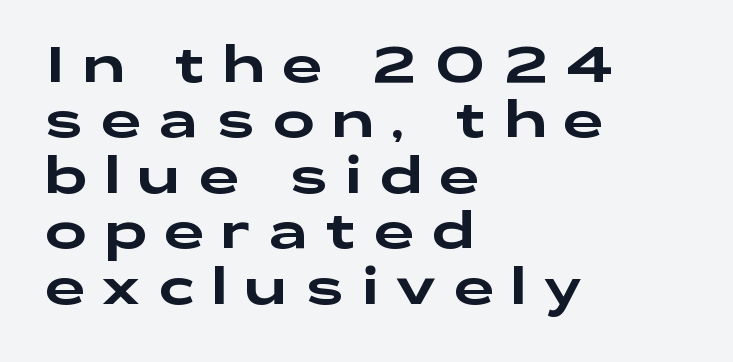
Q: Is the text italic (slanted)? A: No, it is upright.
Q: Is the typeface a serif or a sans-serif typeface? A: Sans-serif.
Q: Is the text underlined? A: No.
Q: How is the paragraph aligned? A: Left-aligned.
Q: Is the spacing between letters normal or unusually wide? A: Unusually wide.
Q: Is the spacing between lines tight, normal or loose? A: Tight.
Q: Width (condensed, normal, or wide)? A: Wide.
Q: Stroke contrast? A: Low.
Q: x-height? A: Medium.
Q: Monospaced? A: No.
